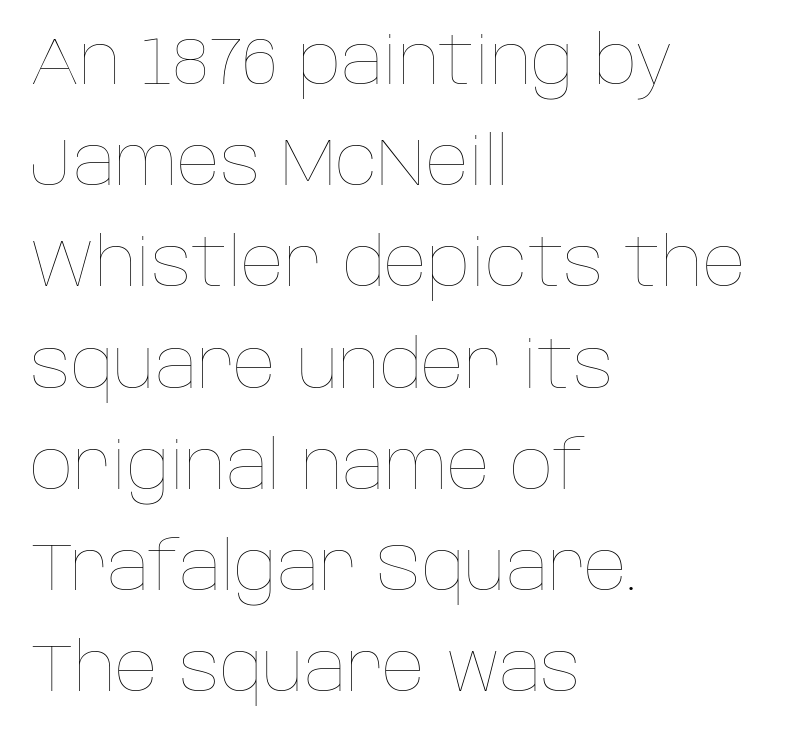
The image shows 67 px thin type, upright; set left-aligned, normal line spacing (1.51x), normal letter spacing, not underlined; low stroke contrast and a large x-height.
